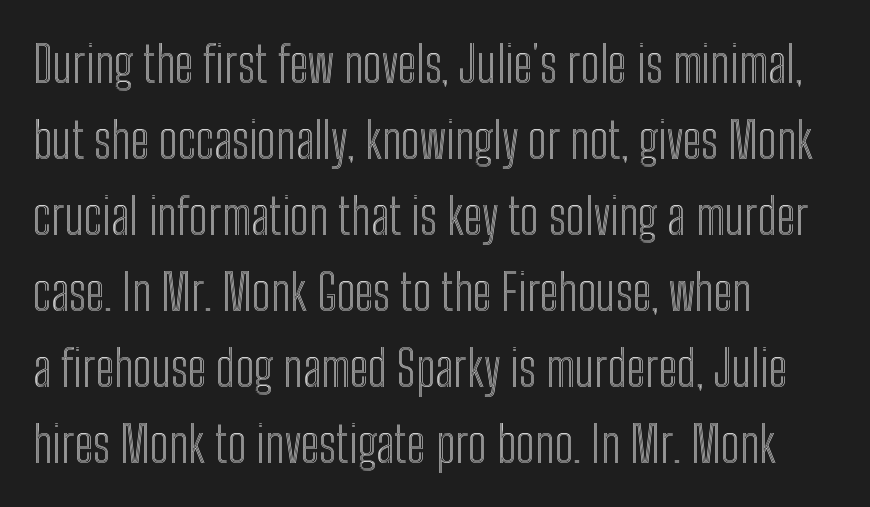
{"italic": "no", "width": "condensed", "x_height": "medium", "monospaced": "no", "underline": "no", "align": "left", "line_spacing": "normal", "line_spacing_ratio": 1.52, "letter_spacing": "normal", "letter_spacing_em": 0.0, "glyph_px": 50}
